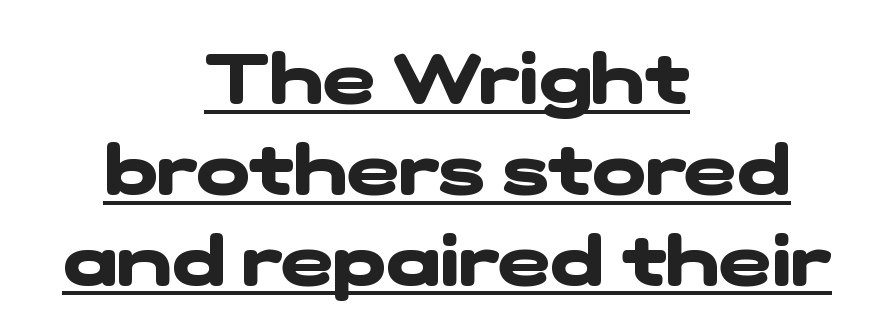
Summary of vertical rhythm: regular, with standard interline spacing. One-word summary of the alignment: center. Character widths vary here, with narrow letters taking less room than wide ones. The text was rendered using a sans face with plain stroke endings. The glyphs are accompanied by a horizontal stroke just below them.
